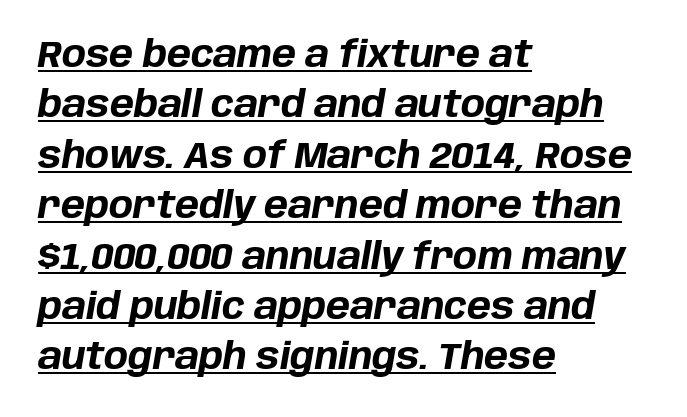
Q: Is the text bold? A: Yes.
Q: Is the text italic (slanted)? A: Yes, it leans right by about 10 degrees.
Q: Is the text underlined? A: Yes.
Q: How is the paragraph aligned? A: Left-aligned.
Q: Is the spacing between letters normal or unusually wide? A: Normal.
Q: Is the spacing between lines tight, normal or loose? A: Normal.
Q: Width (condensed, normal, or wide)? A: Normal.
Q: Stroke contrast? A: Low.
Q: x-height? A: Large.
Q: Monospaced? A: No.
